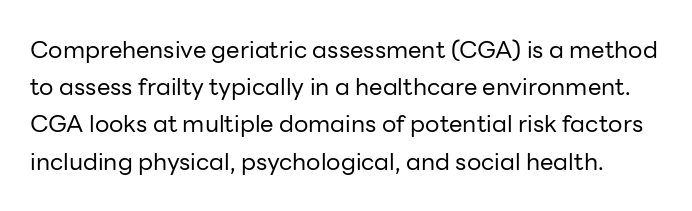
The image shows 24 px text type, upright; set normal line spacing (1.55x), normal letter spacing, not underlined.
